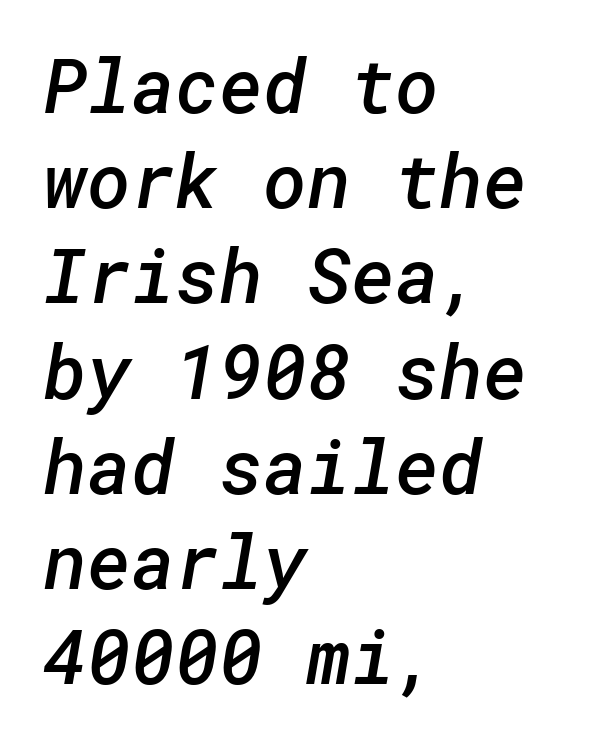
The image shows 75 px semibold sans-serif type; set left-aligned, normal line spacing (1.27x), normal letter spacing, not underlined; low stroke contrast and a medium x-height.
